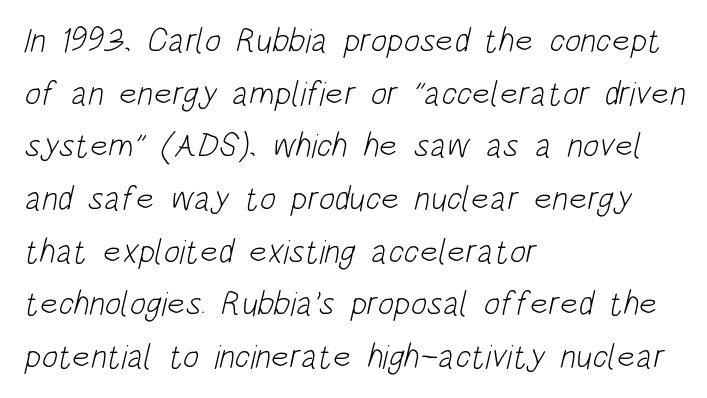
{"serif": "no", "bold": "no", "weight": "light", "width": "condensed", "stroke_contrast": "low", "x_height": "large", "monospaced": "no", "underline": "no", "align": "left", "line_spacing": "normal", "line_spacing_ratio": 1.55, "letter_spacing": "normal", "letter_spacing_em": 0.0, "glyph_px": 34}
